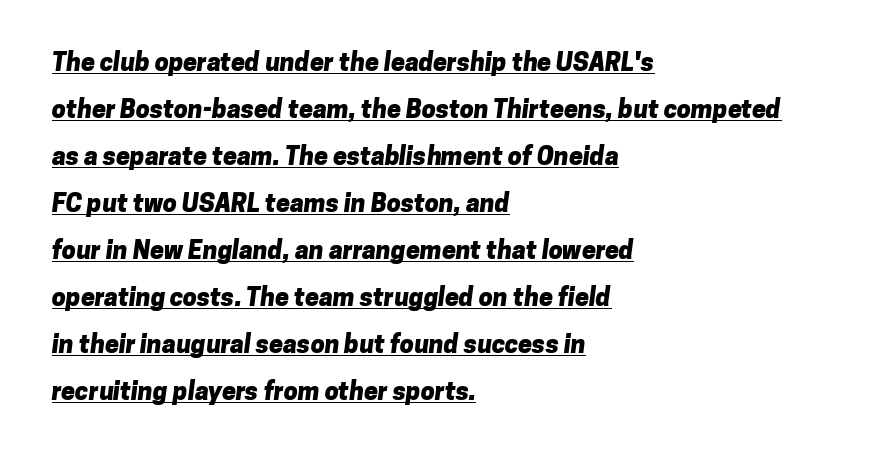
Q: Is the text bold? A: Yes.
Q: Is the text underlined? A: Yes.
Q: How is the paragraph aligned? A: Left-aligned.
Q: Is the spacing between letters normal or unusually wide? A: Normal.
